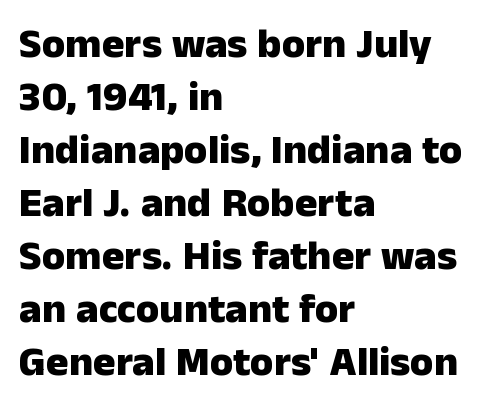
{"serif": "no", "italic": "no", "bold": "yes", "weight": "heavy", "width": "normal", "stroke_contrast": "low", "x_height": "medium", "monospaced": "no", "underline": "no", "align": "left", "line_spacing": "normal", "line_spacing_ratio": 1.26, "letter_spacing": "normal", "letter_spacing_em": 0.0, "glyph_px": 42}
